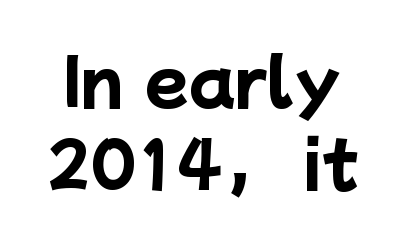
Q: Is the text bold? A: Yes.
Q: Is the typeface a serif or a sans-serif typeface? A: Sans-serif.
Q: Is the text underlined? A: No.
Q: Is the spacing between letters normal or unusually wide? A: Normal.
Q: Is the spacing between lines tight, normal or loose? A: Normal.
Q: Width (condensed, normal, or wide)? A: Normal.
Q: Stroke contrast? A: Low.
Q: x-height? A: Medium.
Q: Monospaced? A: No.
